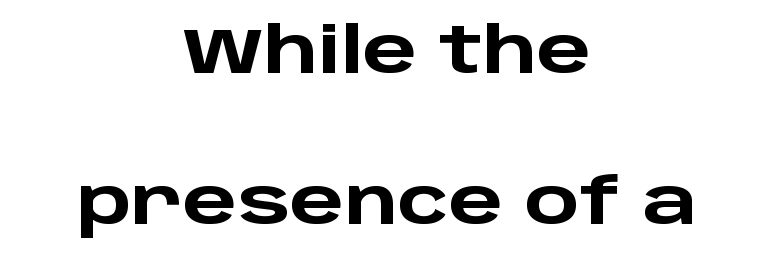
{"serif": "no", "italic": "no", "bold": "yes", "weight": "heavy", "width": "wide", "stroke_contrast": "low", "x_height": "large", "monospaced": "no", "underline": "no", "align": "center", "line_spacing": "loose", "line_spacing_ratio": 2.36, "letter_spacing": "normal", "letter_spacing_em": 0.0, "glyph_px": 64}
